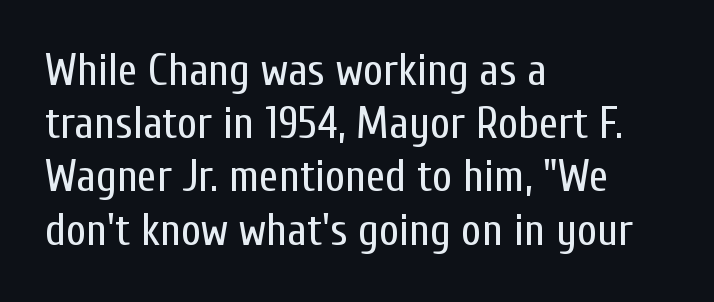
Q: Is the text bold? A: No.
Q: Is the text italic (slanted)? A: No, it is upright.
Q: Is the typeface a serif or a sans-serif typeface? A: Sans-serif.
Q: Is the text underlined? A: No.
Q: How is the paragraph aligned? A: Left-aligned.
Q: Is the spacing between letters normal or unusually wide? A: Normal.
Q: Width (condensed, normal, or wide)? A: Condensed.
Q: Stroke contrast? A: Low.
Q: x-height? A: Medium.
Q: Monospaced? A: No.
